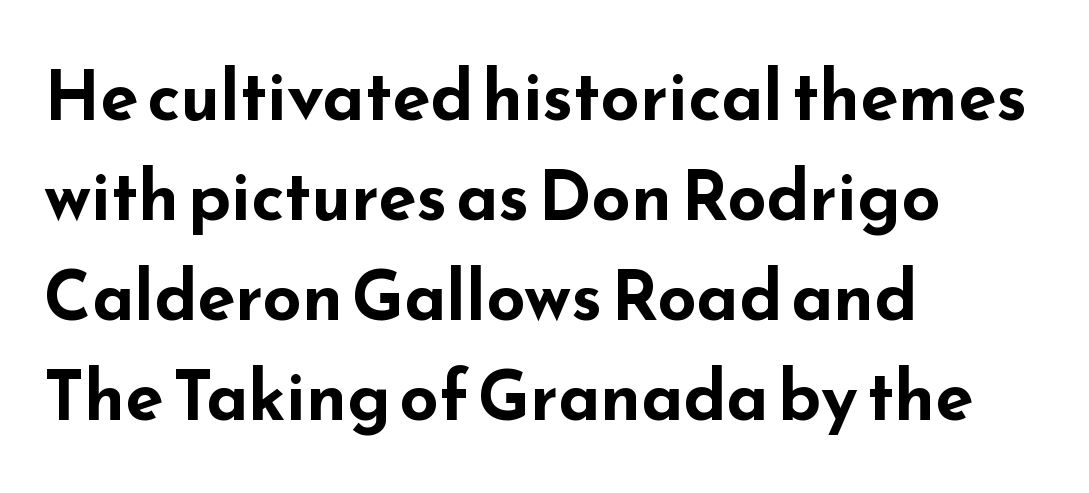
Q: Is the text bold? A: Yes.
Q: Is the text italic (slanted)? A: No, it is upright.
Q: Is the typeface a serif or a sans-serif typeface? A: Sans-serif.
Q: Is the text underlined? A: No.
Q: How is the paragraph aligned? A: Left-aligned.
Q: Is the spacing between letters normal or unusually wide? A: Normal.
Q: Is the spacing between lines tight, normal or loose? A: Normal.
Q: Width (condensed, normal, or wide)? A: Wide.
Q: Stroke contrast? A: Low.
Q: x-height? A: Small.
Q: Monospaced? A: No.
